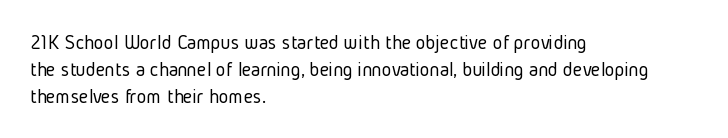
The image shows 21 px text type, upright; set left-aligned, normal line spacing (1.28x), normal letter spacing, not underlined.
